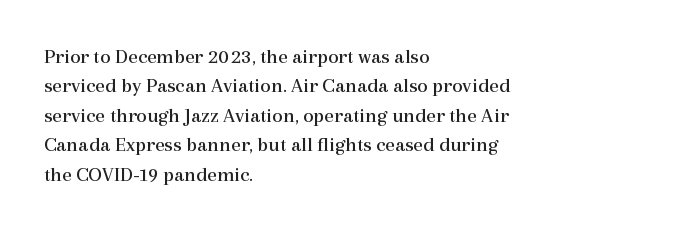
{"italic": "no", "bold": "no", "underline": "no", "align": "left", "line_spacing": "normal", "line_spacing_ratio": 1.4, "letter_spacing": "normal", "letter_spacing_em": 0.0, "glyph_px": 21}
